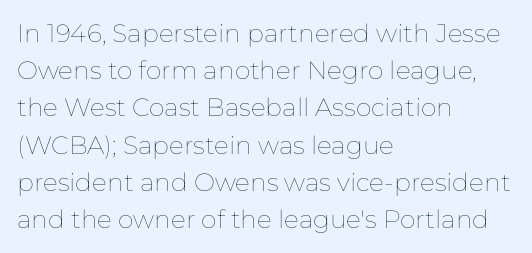
Q: Is the text bold? A: No.
Q: Is the text italic (slanted)? A: No, it is upright.
Q: Is the text underlined? A: No.
Q: How is the paragraph aligned? A: Left-aligned.
Q: Is the spacing between letters normal or unusually wide? A: Normal.
Q: Is the spacing between lines tight, normal or loose? A: Normal.
